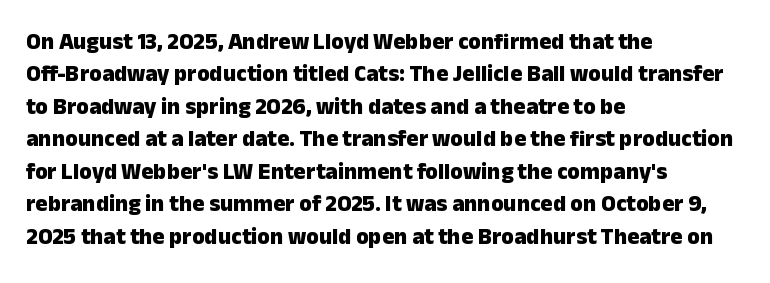
The image shows 23 px bold type, upright; set left-aligned, normal line spacing (1.41x), normal letter spacing, not underlined.
